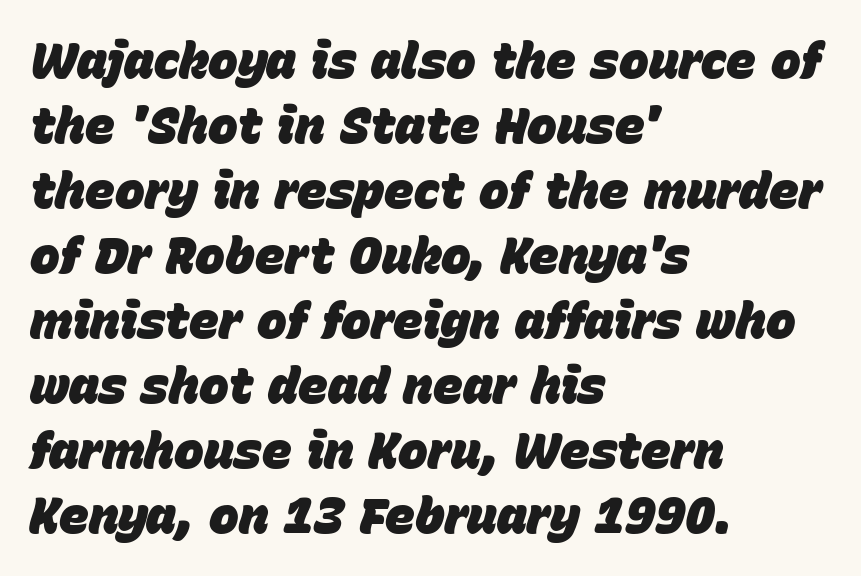
The image shows 50 px heavy type, italic (leaning right); set left-aligned, normal line spacing (1.3x), normal letter spacing, not underlined; low stroke contrast and a large x-height.
